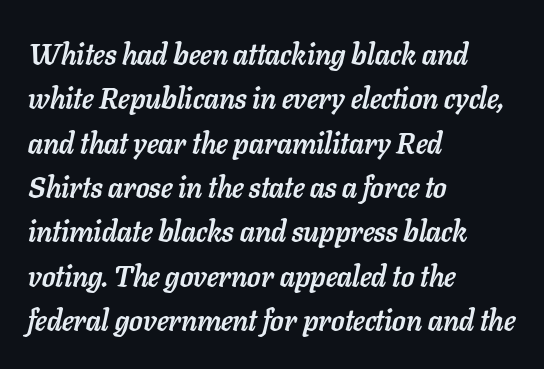
The image shows 29 px semibold type, italic (leaning right); set left-aligned, normal line spacing (1.53x), normal letter spacing, not underlined; low stroke contrast and a medium x-height.
